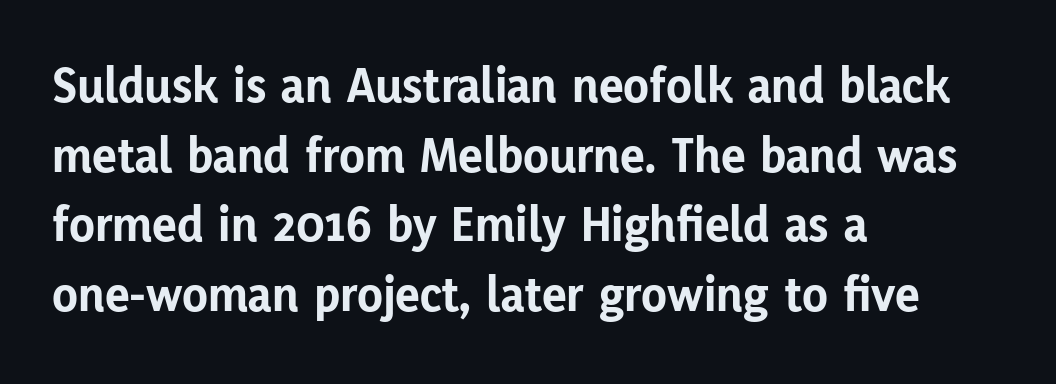
The lines in this sample share a left origin and differ only in where they stop. Type style note: lacks serifs. Honestly, the row spacing looks completely unremarkable. Nope, not italic — everything's standing straight. This rendering leaves character spacing at its baseline value.
